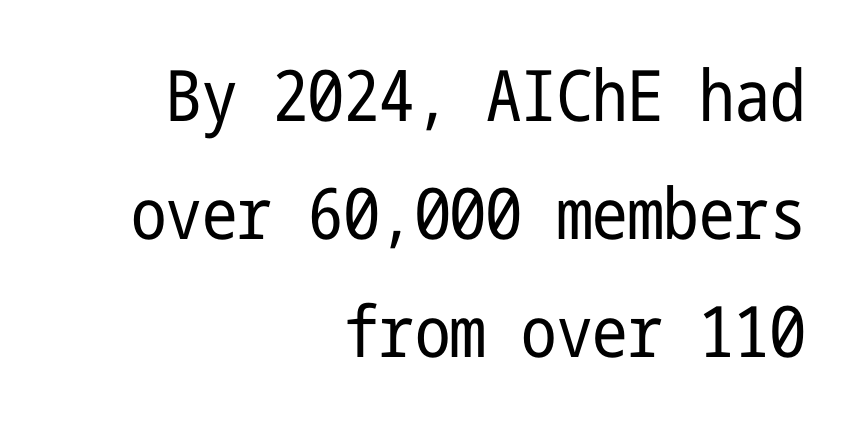
{"serif": "no", "italic": "no", "bold": "no", "weight": "regular", "width": "condensed", "stroke_contrast": "low", "x_height": "medium", "underline": "no", "align": "right", "line_spacing": "normal", "line_spacing_ratio": 1.66, "letter_spacing": "normal", "letter_spacing_em": 0.0, "glyph_px": 71}
